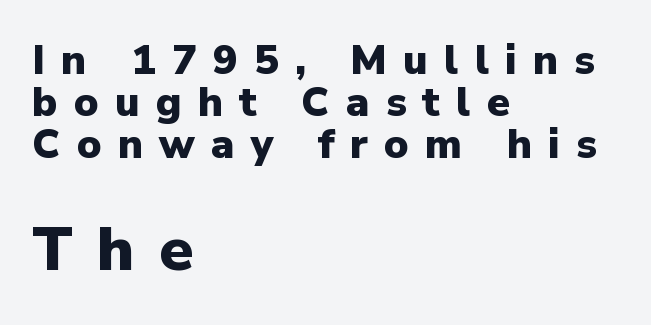
Designer's note — italics off, roman on. The rendering anchors every line to the left-hand side. Glyph-to-glyph distance is far greater than everyday printed text. Glance below the letters and you will spot only blank space.
